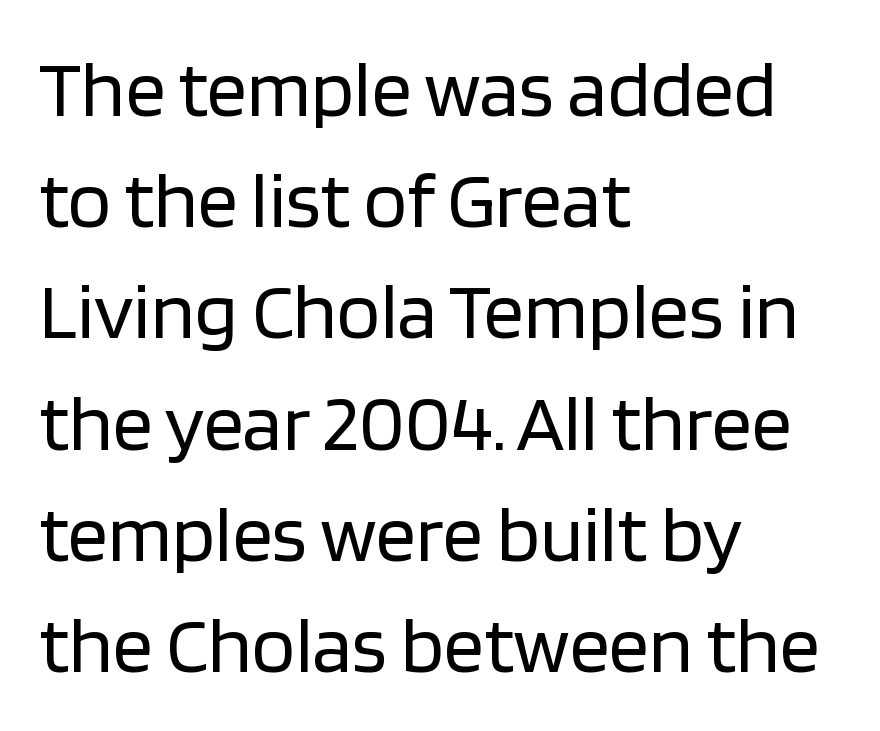
Quick note: not italic, upright. The weight would be labelled regular, book, light, or lighter still. The passage shown has conventional tracking throughout. The face used here is proportionally spaced, like ordinary book or web type. Observe the absence of serifs on each vertical stroke in this sample. The glyphs are unaccompanied by any horizontal stroke below them.
